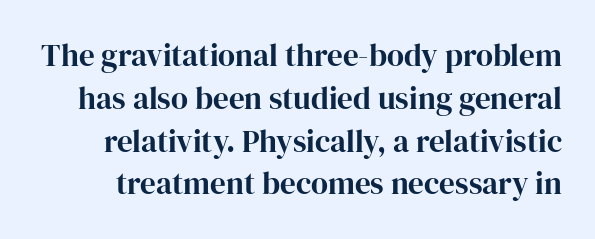
The image shows 31 px bold serif type, upright; set normal line spacing (1.38x), normal letter spacing, not underlined; high stroke contrast and a medium x-height.
